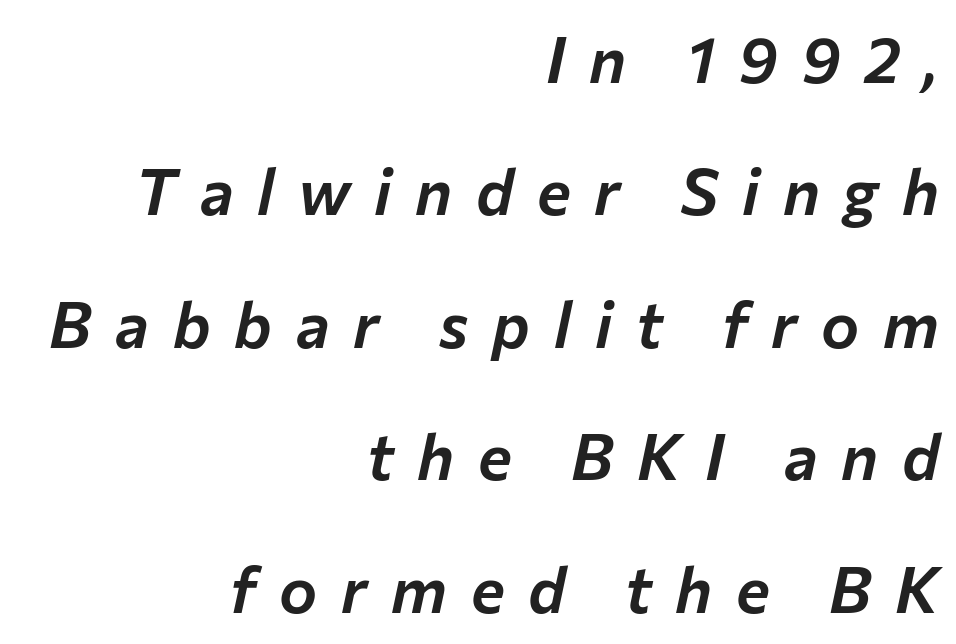
Q: Is the text italic (slanted)? A: Yes, it leans right by about 12 degrees.
Q: Is the text underlined? A: No.
Q: How is the paragraph aligned? A: Right-aligned.
Q: Is the spacing between letters normal or unusually wide? A: Unusually wide.
Q: Is the spacing between lines tight, normal or loose? A: Loose.
Q: Width (condensed, normal, or wide)? A: Normal.
Q: Stroke contrast? A: Low.
Q: x-height? A: Medium.
Q: Monospaced? A: No.
